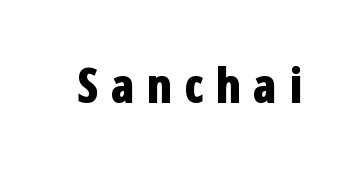
The image shows 48 px bold, condensed sans-serif type, upright; set unusually wide letter spacing (+0.24 em), not underlined; low stroke contrast and a medium x-height.
